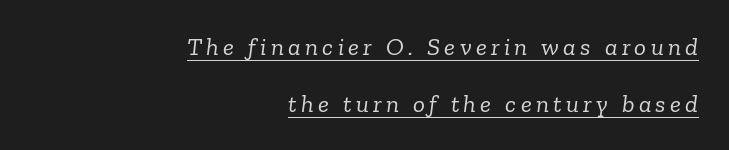
Q: Is the text bold? A: No.
Q: Is the text italic (slanted)? A: Yes, it leans right by about 6 degrees.
Q: Is the text underlined? A: Yes.
Q: How is the paragraph aligned? A: Right-aligned.
Q: Is the spacing between lines tight, normal or loose? A: Loose.
